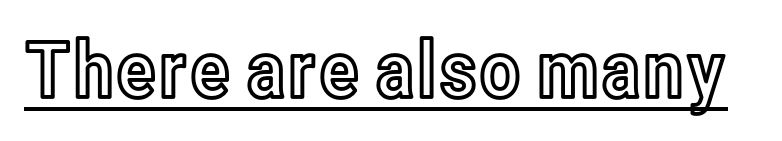
A typesetter would call this proportional, since set widths differ per character. Does the lettering tilt? It doesn't — this is upright. Here the glyphs are tracked normally, forming tight word shapes. Underline: present.
